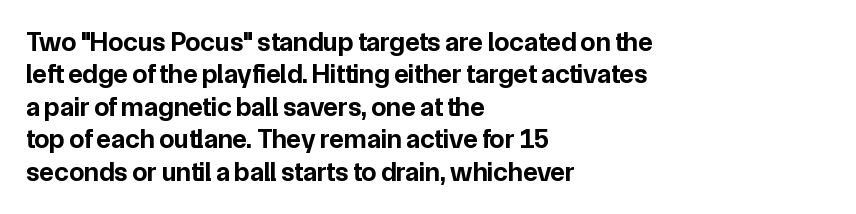
The space directly below the letters is spotless. Heavy-handed strokes throughout: this text is bold. If you drew a ruler down the left edge, every line would touch it. Italic: no, the glyphs are upright roman. Nobody touched the tracking dial on this one.
